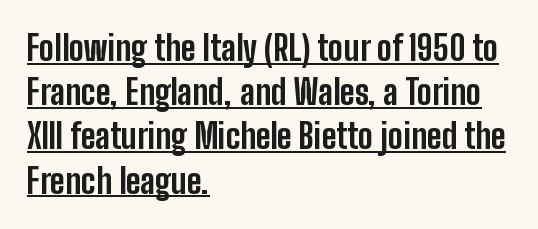
The image shows 34 px bold, condensed sans-serif type, upright; set left-aligned, normal line spacing (1.3x), normal letter spacing, underlined; low stroke contrast and a medium x-height.
